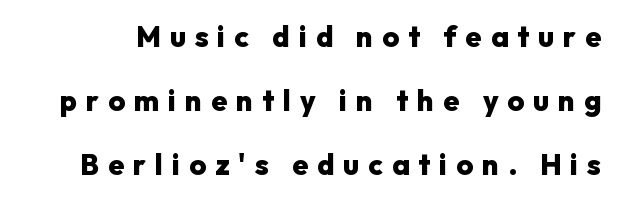
Q: Is the text bold? A: Yes.
Q: Is the text italic (slanted)? A: No, it is upright.
Q: Is the typeface a serif or a sans-serif typeface? A: Sans-serif.
Q: Is the text underlined? A: No.
Q: Is the spacing between letters normal or unusually wide? A: Unusually wide.
Q: Is the spacing between lines tight, normal or loose? A: Loose.
Q: Width (condensed, normal, or wide)? A: Normal.
Q: Stroke contrast? A: Low.
Q: x-height? A: Medium.
Q: Monospaced? A: No.
